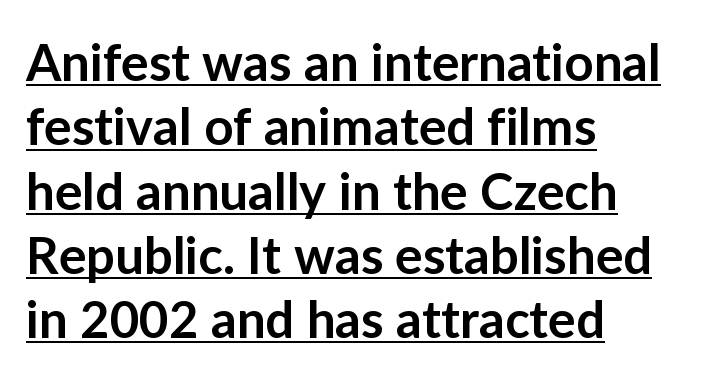
{"serif": "no", "italic": "no", "bold": "semi", "weight": "semibold", "width": "normal", "stroke_contrast": "low", "x_height": "medium", "monospaced": "no", "underline": "yes", "align": "left", "line_spacing": "normal", "line_spacing_ratio": 1.26, "letter_spacing": "normal", "letter_spacing_em": 0.0, "glyph_px": 51}
